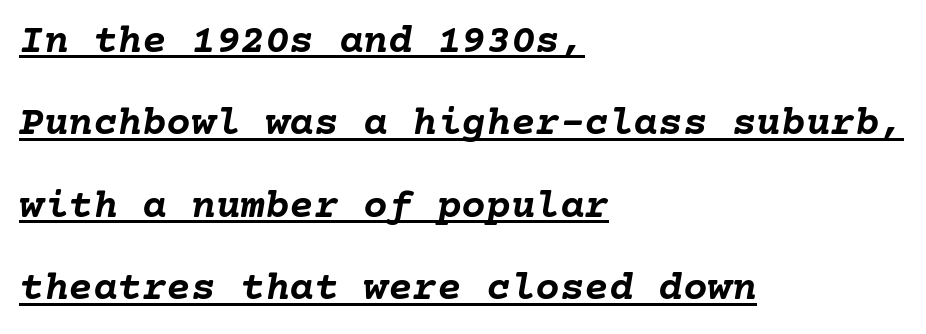
{"italic": "yes", "lean": "right", "slant_degrees": 10, "bold": "yes", "weight": "semibold", "width": "normal", "stroke_contrast": "low", "x_height": "medium", "underline": "yes", "align": "left", "line_spacing": "loose", "line_spacing_ratio": 2.01, "letter_spacing": "normal", "letter_spacing_em": 0.0, "glyph_px": 41}
